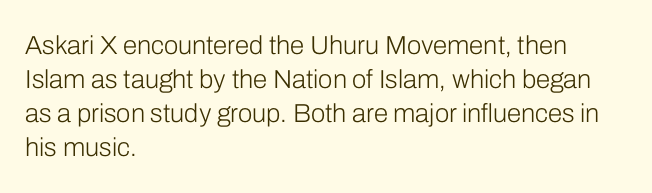
Descenders are the only things crossing below the line. All the whitespace from short lines collects on the right. Characters remain perfectly vertical along every line. The letters sit at their default tracking, neither squeezed nor spread.
